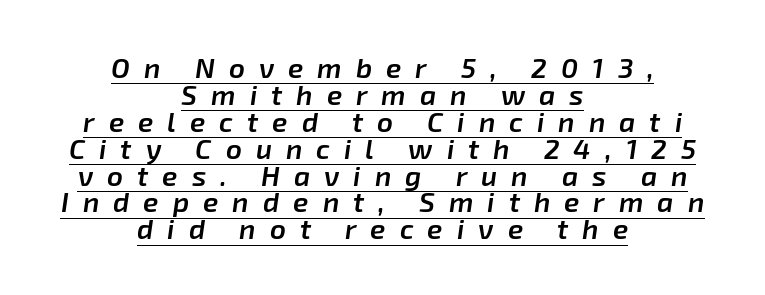
Q: Is the text bold? A: Semi-bold.
Q: Is the text italic (slanted)? A: Yes, it leans right by about 8 degrees.
Q: Is the text underlined? A: Yes.
Q: How is the paragraph aligned? A: Centered.
Q: Is the spacing between letters normal or unusually wide? A: Unusually wide.
Q: Is the spacing between lines tight, normal or loose? A: Tight.
Q: Width (condensed, normal, or wide)? A: Normal.
Q: Stroke contrast? A: Low.
Q: x-height? A: Medium.
Q: Monospaced? A: No.
